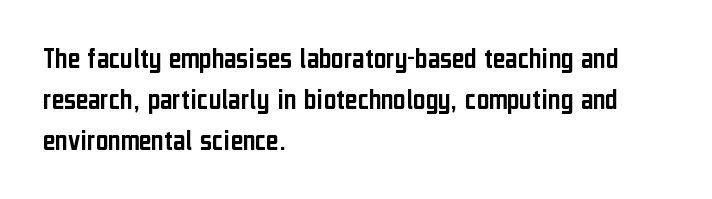
Line spacing here is normal. Letters rest on an invisible, unmarked baseline. No italicization has been applied; the sample stays upright. Honestly, the letter spacing is just normal — you wouldn't notice it. Spacing verdict: proportional, widths tailored to each character.
